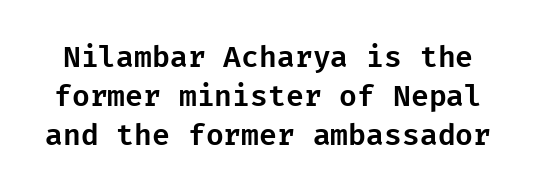
Normally led — the rows are evenly, conventionally spaced. The specimen reads as upright at a glance. The rendering keeps characters at their native spacing. Check the space under the baseline: it is left empty.
